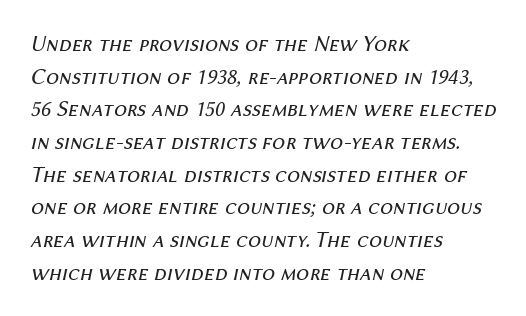
The image shows 23 px text type, italic (leaning right); set left-aligned, normal line spacing (1.42x), normal letter spacing, not underlined.
